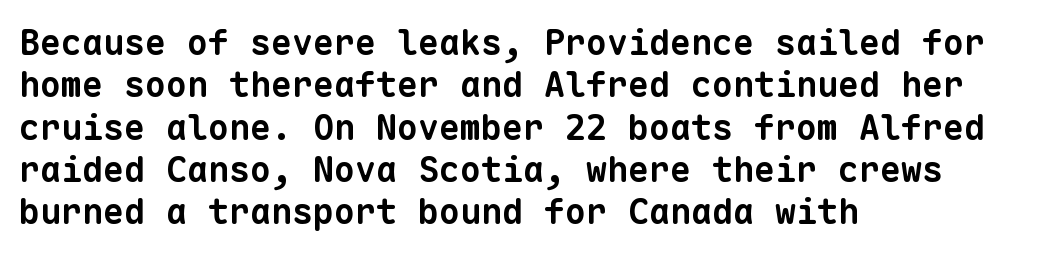
How heavy is the stroke? Heavy — this is a bold. Note the uniform advance width — an 'i' takes as much space as an 'm'. Words float on clear page, feet unadorned. The rag falls on the right side of this text block. The designer went with a sans here, leaving each stem footless.
